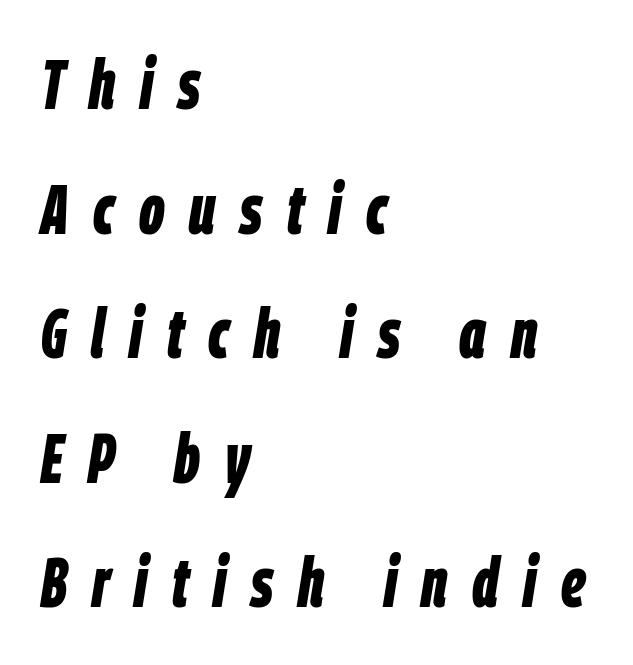
It's the slanting kind of type. The space beneath each line is pristine and unruled. These lines stack with their left ends in a neat column. A dark, heavy texture on the line: the type is bold. Tracking here is generous; glyphs stand well apart from one another. Think of a printed novel: that variable character pitch is what you see here.
